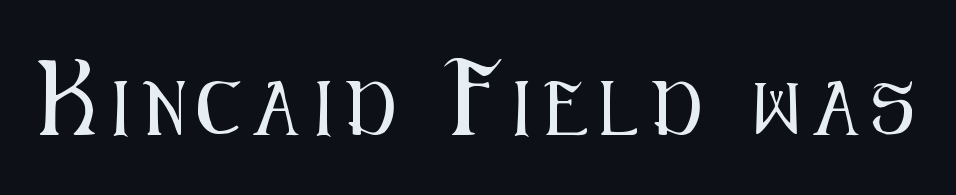
Q: Is the text italic (slanted)? A: No, it is upright.
Q: Is the text underlined? A: No.
Q: Is the spacing between letters normal or unusually wide? A: Unusually wide.
Q: Width (condensed, normal, or wide)? A: Condensed.
Q: Stroke contrast? A: Medium.
Q: x-height? A: Medium.
Q: Monospaced? A: No.
